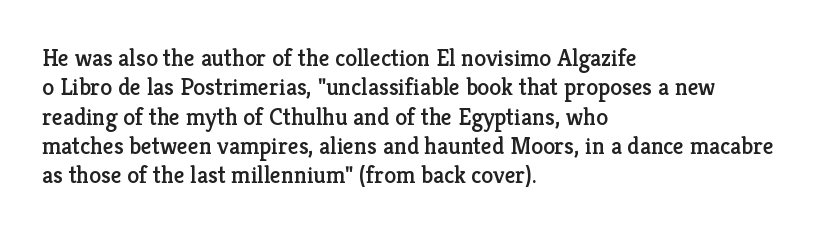
{"italic": "no", "underline": "no", "align": "left", "line_spacing_ratio": 1.22, "letter_spacing": "normal", "letter_spacing_em": 0.0, "glyph_px": 24}
